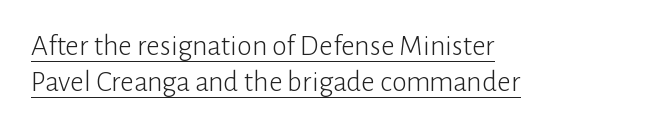
No letter is thick-stroked: the sample isn't bold. Words appear dense and cohesive because spacing is normal. Glance below the letters and you will spot a drawn line. The typesetter chose a ragged-right arrangement here. Rendered with straight, roman letterforms. Serifs: no, the terminals of the letterforms are clean.
